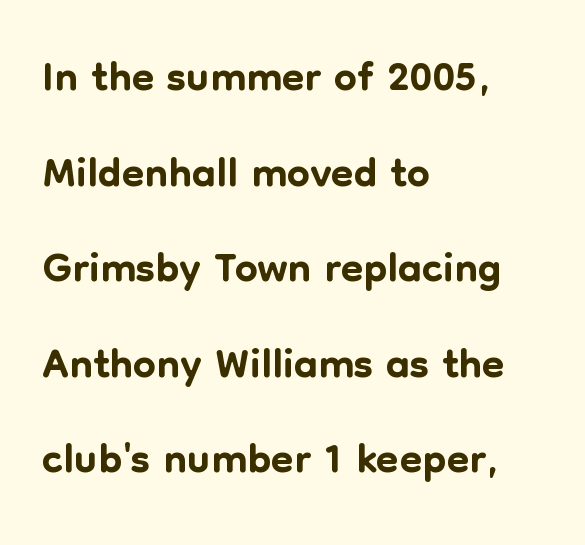
Font category for this specimen: sans-serif. Caption: standard tracking, unaltered. The rendering uses natural spacing where letterforms have individual widths. This block has exactly the height ordinary leading produces. The text block is weighted toward the left margin, trailing off unevenly rightward.
